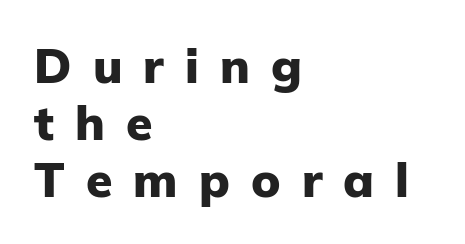
Q: Is the text bold? A: Yes.
Q: Is the text italic (slanted)? A: No, it is upright.
Q: Is the typeface a serif or a sans-serif typeface? A: Sans-serif.
Q: Is the text underlined? A: No.
Q: How is the paragraph aligned? A: Left-aligned.
Q: Is the spacing between letters normal or unusually wide? A: Unusually wide.
Q: Width (condensed, normal, or wide)? A: Normal.
Q: Stroke contrast? A: Low.
Q: x-height? A: Medium.
Q: Monospaced? A: No.
